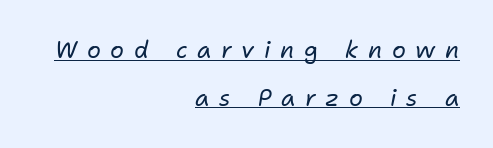
The letters look calm and open, with moderate or lighter stems. A great deal of white space separates one row of letters from the next. Each word looks stretched out because of the extra space between its letters. Notice how the passage keeps a crisp vertical edge on the right only. The face used here appears with an underline applied. Slanted lettering throughout.
